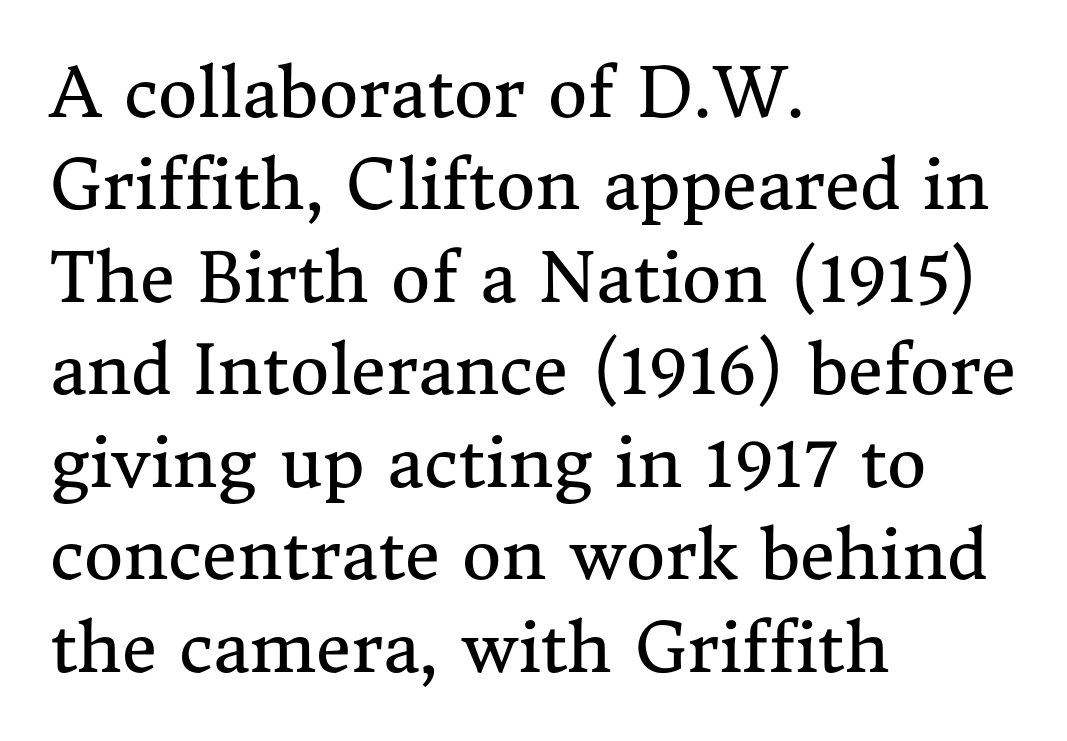
The image shows 68 px regular-weight serif type, upright; set left-aligned, normal line spacing (1.36x), normal letter spacing, not underlined; medium stroke contrast and a medium x-height.
